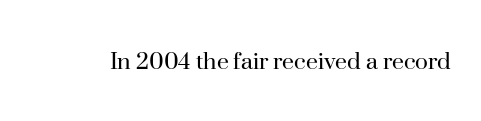
{"italic": "no", "bold": "no", "underline": "no", "letter_spacing": "normal", "letter_spacing_em": 0.0, "glyph_px": 27}
